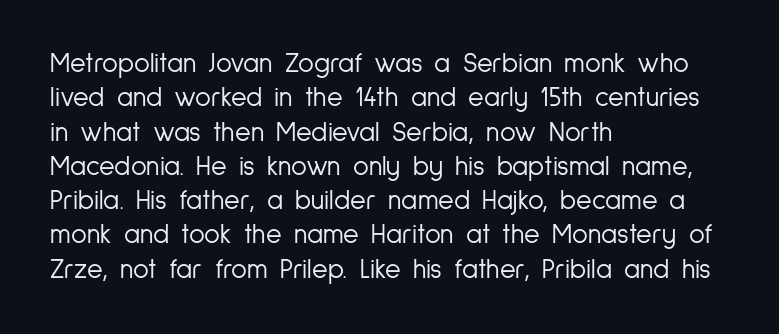
{"italic": "no", "bold": "no", "underline": "no", "align": "left", "line_spacing": "normal", "line_spacing_ratio": 1.27, "letter_spacing": "normal", "letter_spacing_em": 0.0, "glyph_px": 27}
